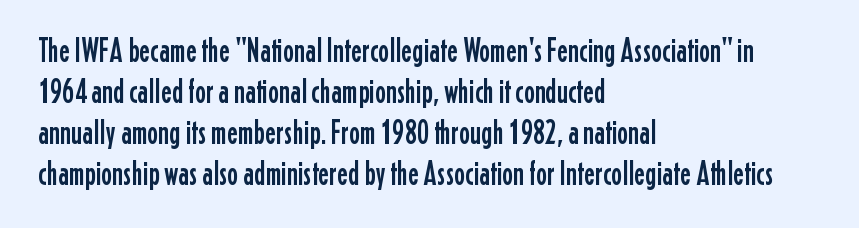
Observe the absence of serifs on each vertical stroke in this sample. Do the characters align in a grid? No, the font is proportional. A roman cut, with each character standing at attention. Honestly, there is no underline to notice here at all.
